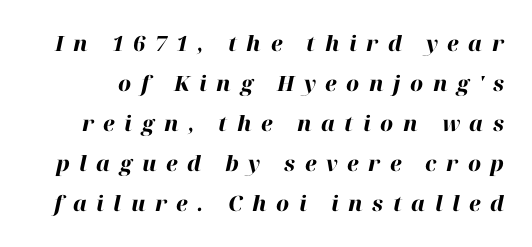
Q: Is the text bold? A: Yes.
Q: Is the text italic (slanted)? A: Yes, it leans right by about 12 degrees.
Q: Is the text underlined? A: No.
Q: Is the spacing between letters normal or unusually wide? A: Unusually wide.
Q: Is the spacing between lines tight, normal or loose? A: Loose.
